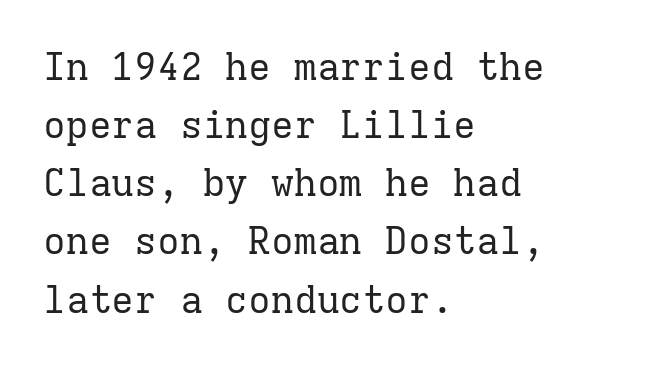
The image shows 38 px regular-weight serif type, upright, monospaced; set left-aligned, normal line spacing (1.53x), normal letter spacing, not underlined; low stroke contrast and a medium x-height.
